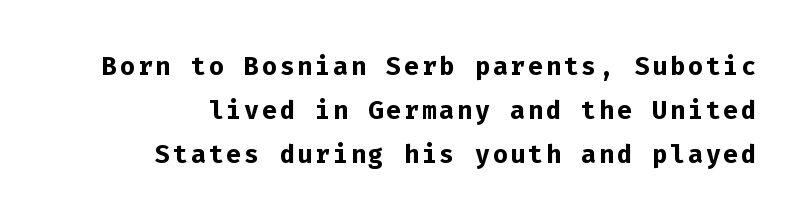
Words float on clear page, feet unadorned. Unlike italic type, these characters show no tilt at all. Plenty of ink on the page — the face is bold.
